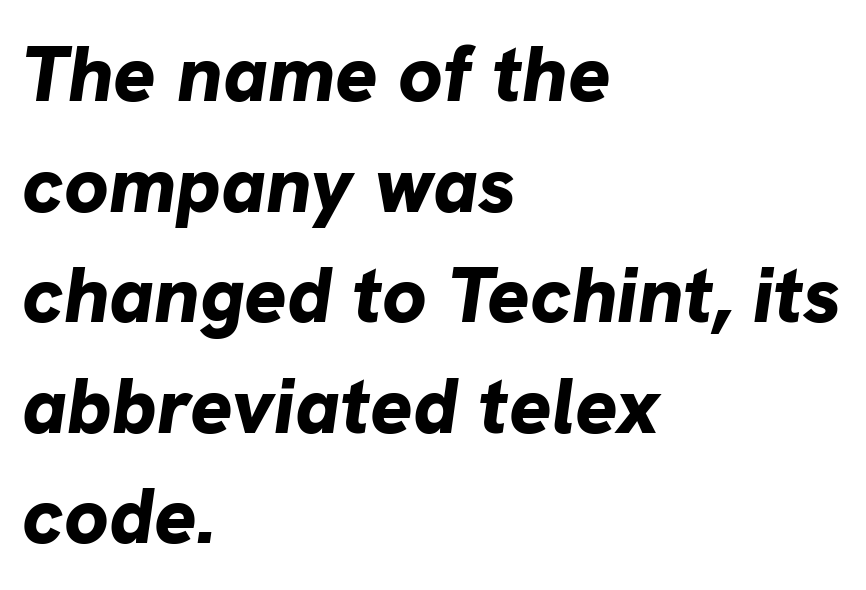
Q: Is the text bold? A: Yes.
Q: Is the text italic (slanted)? A: Yes, it leans right by about 8 degrees.
Q: Is the text underlined? A: No.
Q: How is the paragraph aligned? A: Left-aligned.
Q: Is the spacing between letters normal or unusually wide? A: Normal.
Q: Is the spacing between lines tight, normal or loose? A: Normal.
Q: Width (condensed, normal, or wide)? A: Normal.
Q: Stroke contrast? A: Low.
Q: x-height? A: Medium.
Q: Monospaced? A: No.
